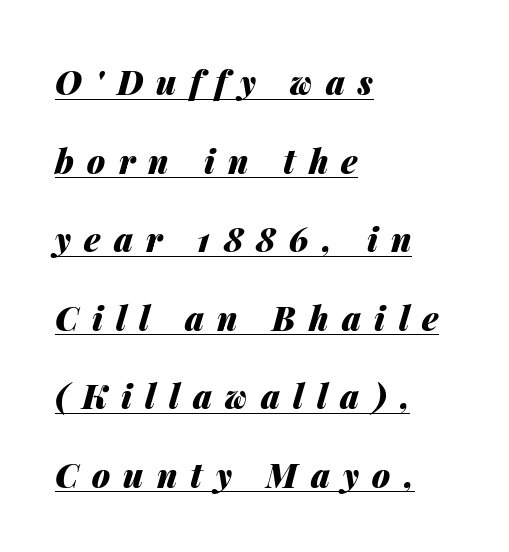
{"italic": "yes", "lean": "right", "slant_degrees": 14, "bold": "yes", "weight": "heavy", "width": "normal", "stroke_contrast": "medium", "x_height": "medium", "monospaced": "no", "underline": "yes", "align": "left", "line_spacing": "loose", "line_spacing_ratio": 2.38, "letter_spacing": "wide", "letter_spacing_em": 0.4, "glyph_px": 33}
